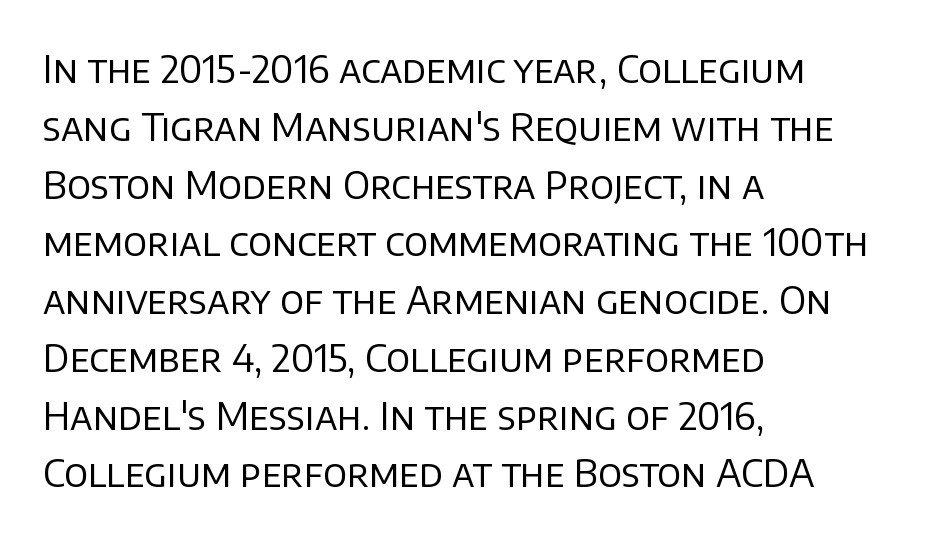
Normally led — the rows are evenly, conventionally spaced. Note: no serifs on the glyphs. These lines are set flush left with a ragged right edge. This sample uses an upright cut, with every glyph sitting square on the baseline.
